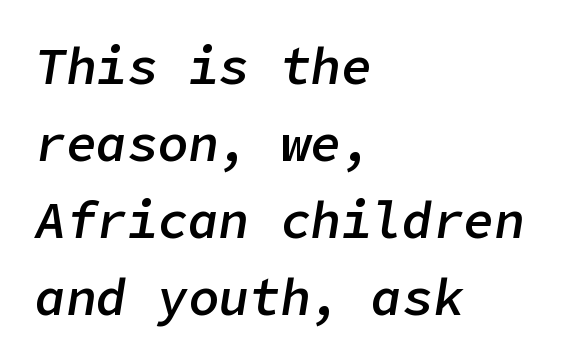
{"italic": "yes", "lean": "right", "slant_degrees": 9, "bold": "semi", "weight": "semibold", "width": "normal", "stroke_contrast": "low", "x_height": "medium", "underline": "no", "align": "left", "line_spacing": "normal", "line_spacing_ratio": 1.51, "letter_spacing": "normal", "letter_spacing_em": 0.0, "glyph_px": 51}
